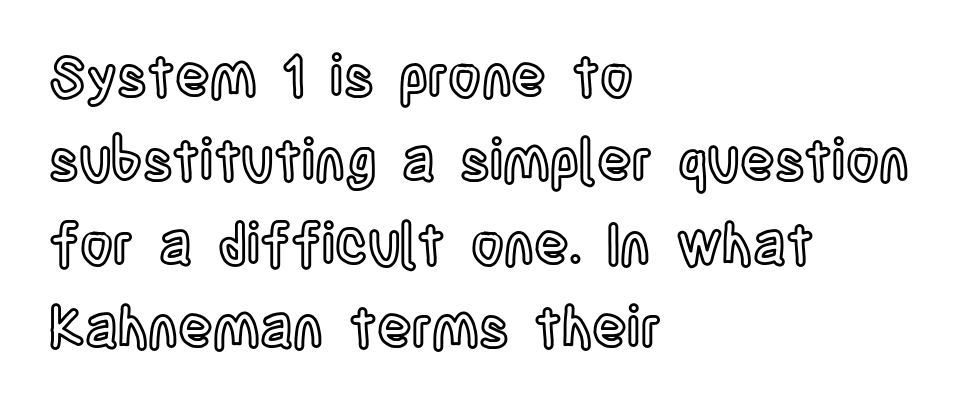
The image shows 57 px condensed type, upright; set left-aligned, normal line spacing (1.47x), normal letter spacing, not underlined; a large x-height.
